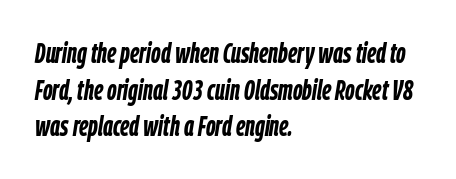
The image shows 28 px semibold, condensed type, italic (leaning right); set left-aligned, normal line spacing (1.31x), normal letter spacing, not underlined; low stroke contrast and a medium x-height.
